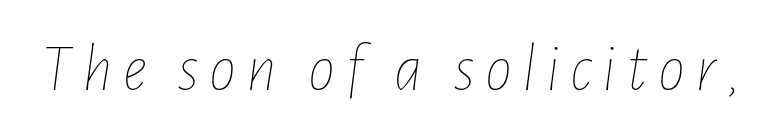
The image shows 68 px thin, condensed type, italic (leaning right); set not underlined; low stroke contrast and a medium x-height.
